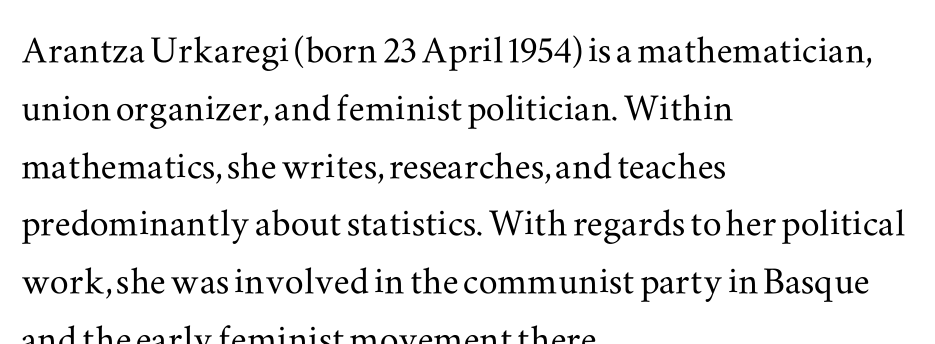
{"serif": "yes", "italic": "no", "width": "wide", "stroke_contrast": "medium", "x_height": "small", "monospaced": "no", "underline": "no", "align": "left", "line_spacing_ratio": 1.23, "letter_spacing": "normal", "letter_spacing_em": 0.0, "glyph_px": 47}
